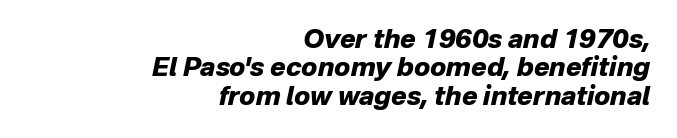
Q: Is the text bold? A: Yes.
Q: Is the text italic (slanted)? A: Yes, it leans right by about 12 degrees.
Q: Is the text underlined? A: No.
Q: How is the paragraph aligned? A: Right-aligned.
Q: Is the spacing between letters normal or unusually wide? A: Normal.
Q: Is the spacing between lines tight, normal or loose? A: Tight.
